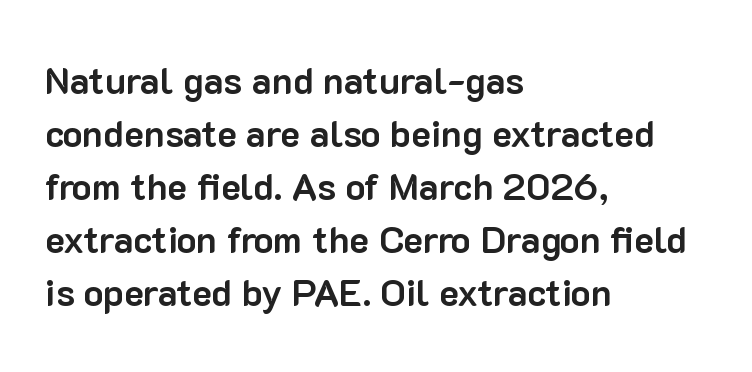
Is there much room between lines? A standard amount, neither cramped nor airy. Just letters on the line, the space beneath them empty. Check where the strokes stop: nothing finishes them off — pure sans. The typesetting leans heavy: a genuine bold. Every character sits straight up, as roman type does.
